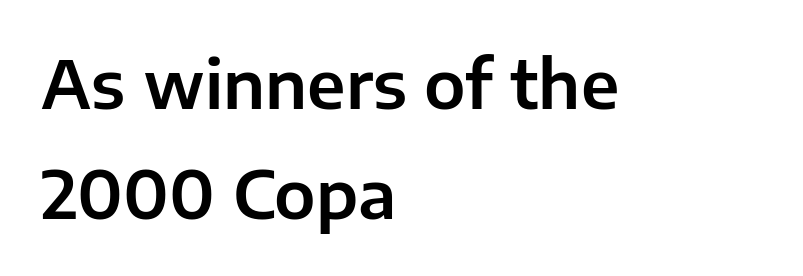
{"serif": "no", "italic": "no", "width": "normal", "stroke_contrast": "low", "x_height": "medium", "monospaced": "no", "underline": "no", "align": "left", "line_spacing": "normal", "line_spacing_ratio": 1.67, "letter_spacing": "normal", "letter_spacing_em": 0.0, "glyph_px": 66}
